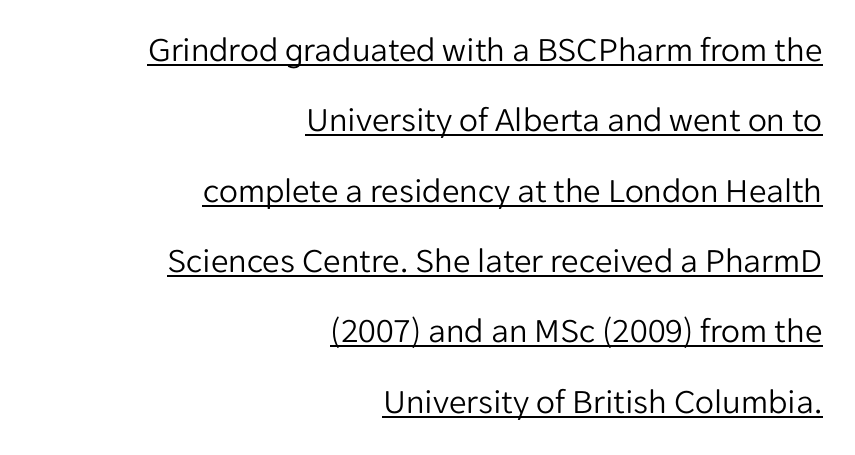
{"serif": "no", "italic": "no", "bold": "no", "weight": "light", "width": "normal", "stroke_contrast": "low", "x_height": "medium", "monospaced": "no", "underline": "yes", "align": "right", "line_spacing": "loose", "line_spacing_ratio": 2.01, "letter_spacing": "normal", "letter_spacing_em": 0.0, "glyph_px": 35}
